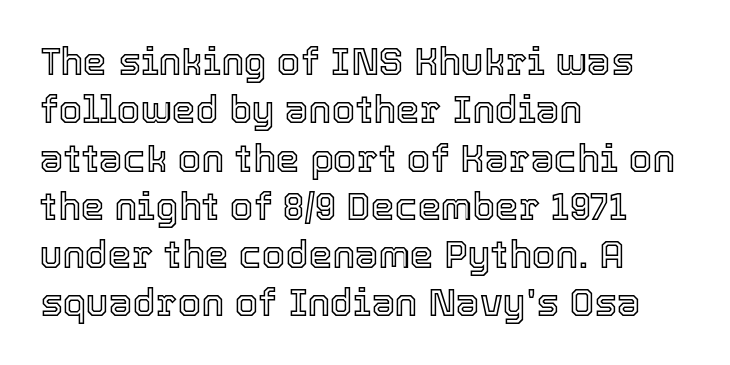
Q: Is the text italic (slanted)? A: No, it is upright.
Q: Is the text underlined? A: No.
Q: How is the paragraph aligned? A: Left-aligned.
Q: Is the spacing between letters normal or unusually wide? A: Normal.
Q: Is the spacing between lines tight, normal or loose? A: Normal.
Q: Width (condensed, normal, or wide)? A: Normal.
Q: x-height? A: Medium.
Q: Monospaced? A: No.
